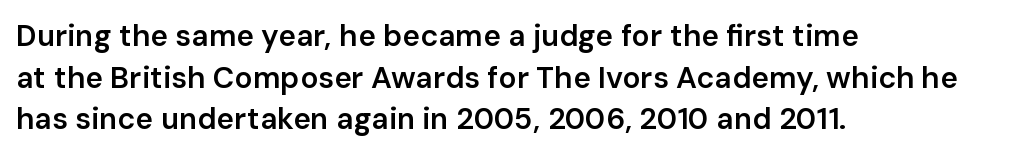
Look at the bottom of the vertical strokes: they stop flat, with no serifs. Summary of vertical rhythm: regular, with standard interline spacing. The axis of the letterforms is exactly vertical. Note the varied advance widths — an 'i' is clearly narrower than an 'm'.
